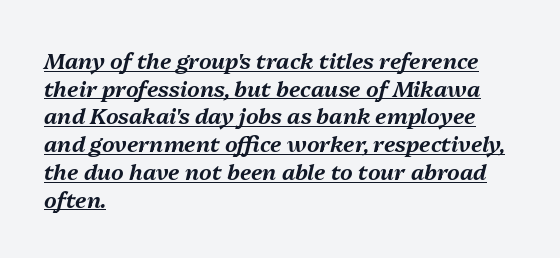
The specimen reads as italic at a glance. The face used here is rendered with its standard letterfit. Interline gaps are of average width in this sample. Casual observation: everything's shoved over to the left.
